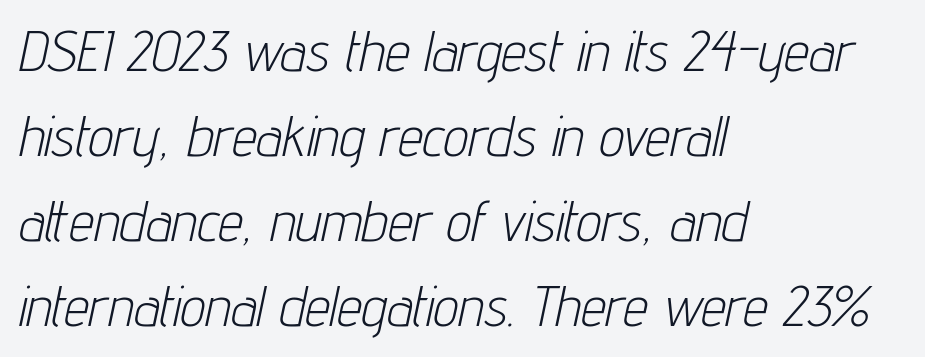
{"italic": "yes", "lean": "right", "slant_degrees": 12, "bold": "no", "weight": "light", "width": "condensed", "stroke_contrast": "low", "x_height": "medium", "monospaced": "no", "underline": "no", "align": "left", "line_spacing": "normal", "line_spacing_ratio": 1.52, "letter_spacing": "normal", "letter_spacing_em": 0.0, "glyph_px": 56}
